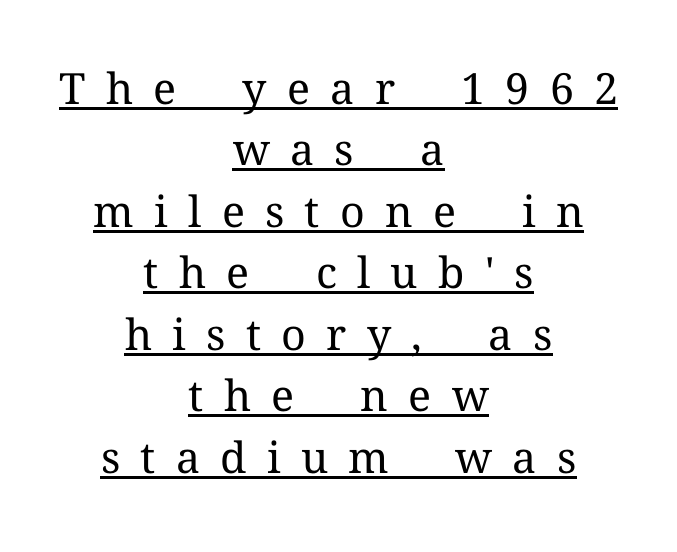
{"serif": "yes", "italic": "no", "bold": "no", "weight": "regular", "width": "normal", "stroke_contrast": "medium", "x_height": "medium", "monospaced": "no", "underline": "yes", "align": "center", "line_spacing": "normal", "line_spacing_ratio": 1.43, "letter_spacing": "wide", "letter_spacing_em": 0.47, "glyph_px": 43}
